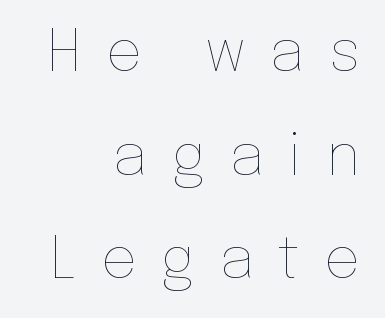
Q: Is the text bold? A: No.
Q: Is the text italic (slanted)? A: No, it is upright.
Q: Is the text underlined? A: No.
Q: How is the paragraph aligned? A: Right-aligned.
Q: Is the spacing between letters normal or unusually wide? A: Unusually wide.
Q: Width (condensed, normal, or wide)? A: Normal.
Q: Stroke contrast? A: Low.
Q: x-height? A: Medium.
Q: Monospaced? A: No.
